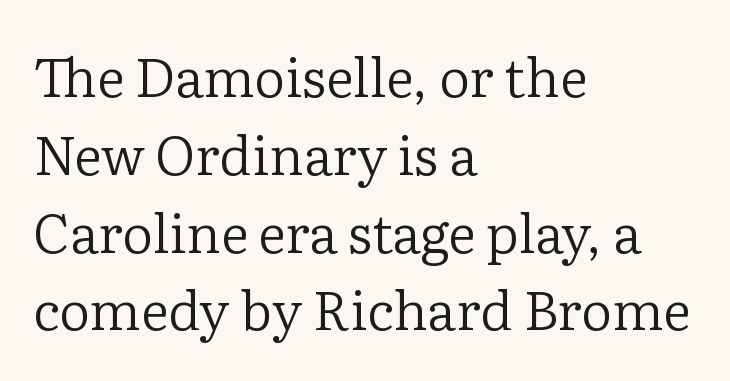
Q: Is the text bold? A: No.
Q: Is the text italic (slanted)? A: No, it is upright.
Q: Is the typeface a serif or a sans-serif typeface? A: Serif.
Q: Is the text underlined? A: No.
Q: How is the paragraph aligned? A: Left-aligned.
Q: Is the spacing between letters normal or unusually wide? A: Normal.
Q: Is the spacing between lines tight, normal or loose? A: Normal.
Q: Width (condensed, normal, or wide)? A: Normal.
Q: Stroke contrast? A: Low.
Q: x-height? A: Medium.
Q: Monospaced? A: No.
